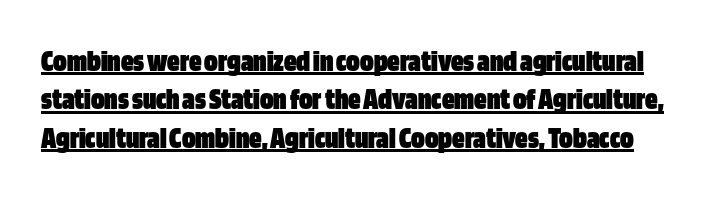
{"serif": "no", "italic": "no", "bold": "yes", "weight": "heavy", "width": "condensed", "stroke_contrast": "low", "x_height": "large", "monospaced": "no", "underline": "yes", "line_spacing_ratio": 1.24, "letter_spacing": "normal", "letter_spacing_em": 0.0, "glyph_px": 31}
